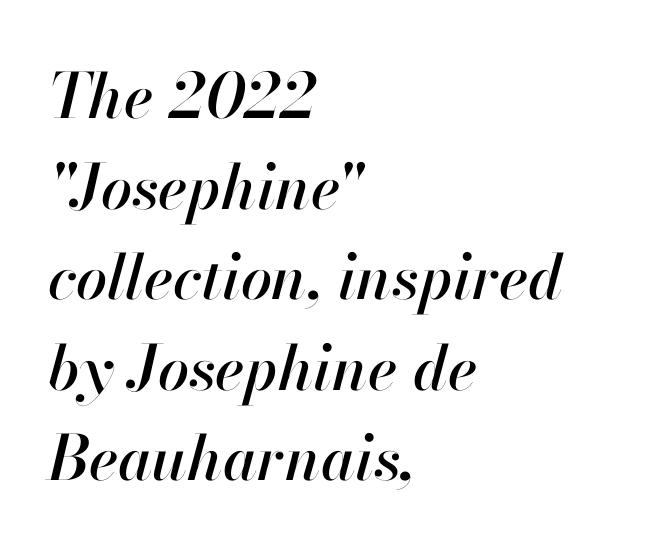
Left-aligned paragraph, ragged on the right. The rendering keeps characters at their native spacing. The rendering uses a moderate line-height, typical for paragraphs. Underlining? Definitely not there.
